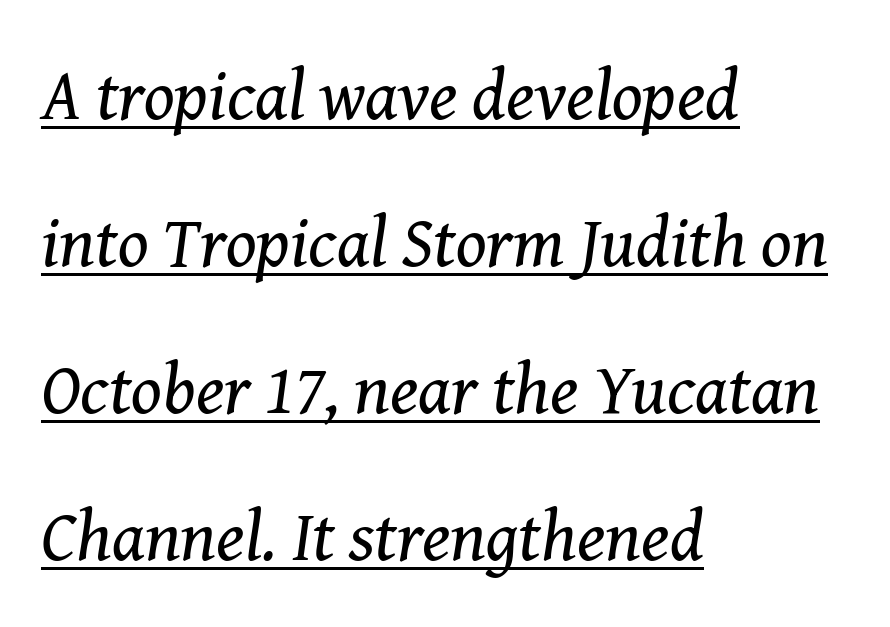
Q: Is the text bold? A: No.
Q: Is the text italic (slanted)? A: Yes, it leans right by about 8 degrees.
Q: Is the typeface a serif or a sans-serif typeface? A: Serif.
Q: Is the text underlined? A: Yes.
Q: How is the paragraph aligned? A: Left-aligned.
Q: Is the spacing between letters normal or unusually wide? A: Normal.
Q: Is the spacing between lines tight, normal or loose? A: Loose.
Q: Width (condensed, normal, or wide)? A: Normal.
Q: Stroke contrast? A: Medium.
Q: x-height? A: Medium.
Q: Monospaced? A: No.
